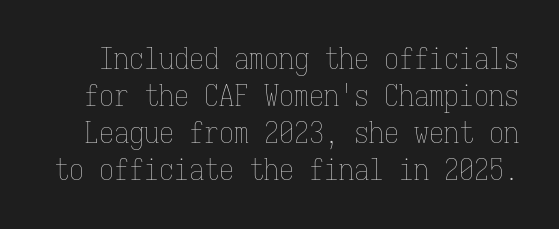
Q: Is the text bold? A: No.
Q: Is the text italic (slanted)? A: No, it is upright.
Q: Is the text underlined? A: No.
Q: Is the spacing between letters normal or unusually wide? A: Normal.
Q: Width (condensed, normal, or wide)? A: Condensed.
Q: Stroke contrast? A: Low.
Q: x-height? A: Medium.
Q: Monospaced? A: Yes.
